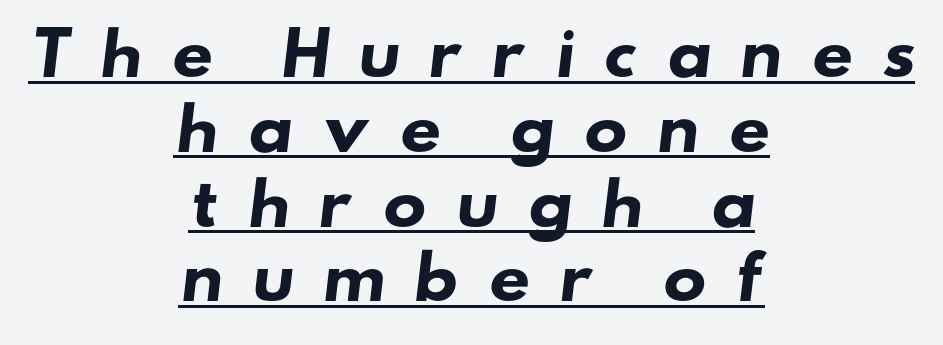
Q: Is the text bold? A: Yes.
Q: Is the typeface a serif or a sans-serif typeface? A: Sans-serif.
Q: Is the text underlined? A: Yes.
Q: How is the paragraph aligned? A: Centered.
Q: Is the spacing between letters normal or unusually wide? A: Unusually wide.
Q: Is the spacing between lines tight, normal or loose? A: Normal.
Q: Width (condensed, normal, or wide)? A: Wide.
Q: Stroke contrast? A: Low.
Q: x-height? A: Small.
Q: Monospaced? A: No.
